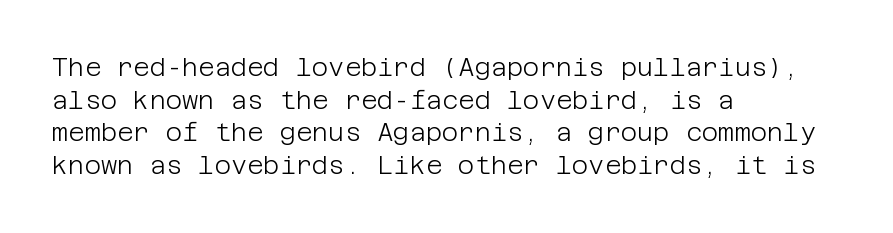
What's the leading like? Ordinary, nothing unusual. The passage shown has conventional tracking throughout. The typography opts for an upright posture over an oblique one. The passage is arranged the way most books set body copy — flush left.
